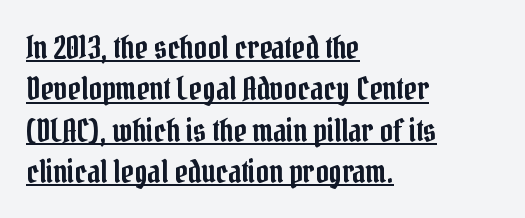
Q: Is the text italic (slanted)? A: No, it is upright.
Q: Is the typeface a serif or a sans-serif typeface? A: Serif.
Q: Is the text underlined? A: Yes.
Q: How is the paragraph aligned? A: Left-aligned.
Q: Is the spacing between letters normal or unusually wide? A: Normal.
Q: Is the spacing between lines tight, normal or loose? A: Normal.
Q: Width (condensed, normal, or wide)? A: Condensed.
Q: Stroke contrast? A: Low.
Q: x-height? A: Medium.
Q: Monospaced? A: No.
